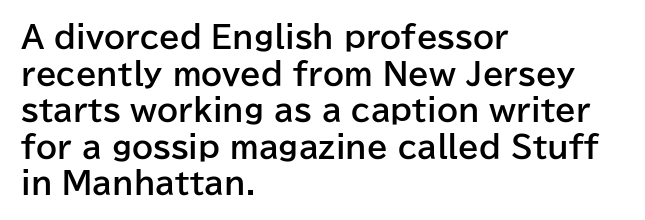
Varying glyph widths throughout — classic text-font behaviour. A classic flush-left, rag-right setting is used for this passage. You could call the tracking neutral — neither tight nor loose. The passage shown is not underscored anywhere.
